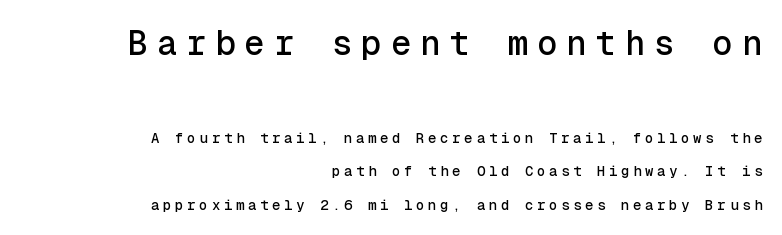
The image shows 34 px sans-serif type, upright, monospaced; set right-aligned, loose line spacing (2.38x), unusually wide letter spacing (+0.26 em), not underlined; the first (top) block is 2.43x larger; a medium x-height.
